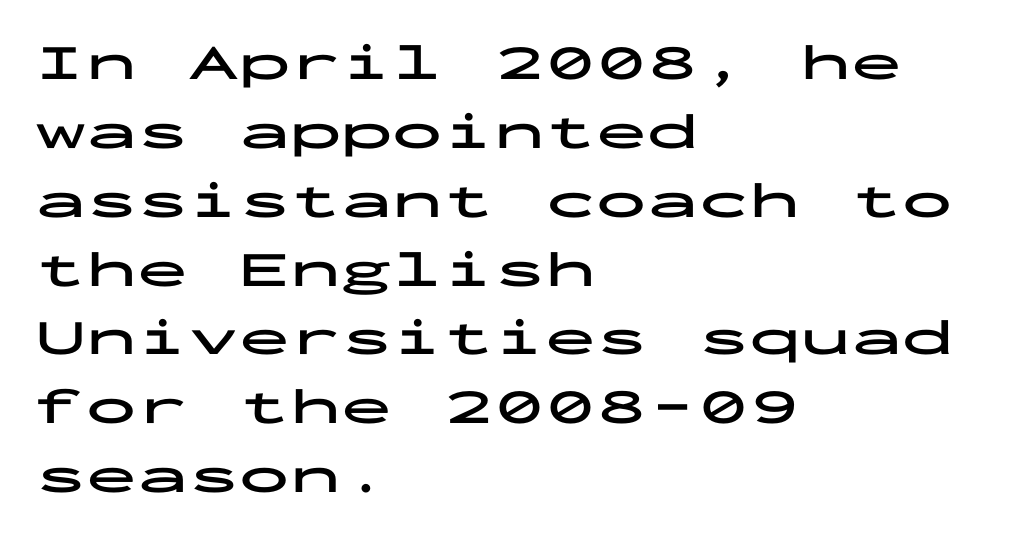
{"serif": "no", "italic": "no", "bold": "yes", "weight": "bold", "width": "wide", "stroke_contrast": "low", "x_height": "medium", "monospaced": "yes", "underline": "no", "align": "left", "line_spacing": "normal", "line_spacing_ratio": 1.35, "letter_spacing": "normal", "letter_spacing_em": 0.0, "glyph_px": 51}
